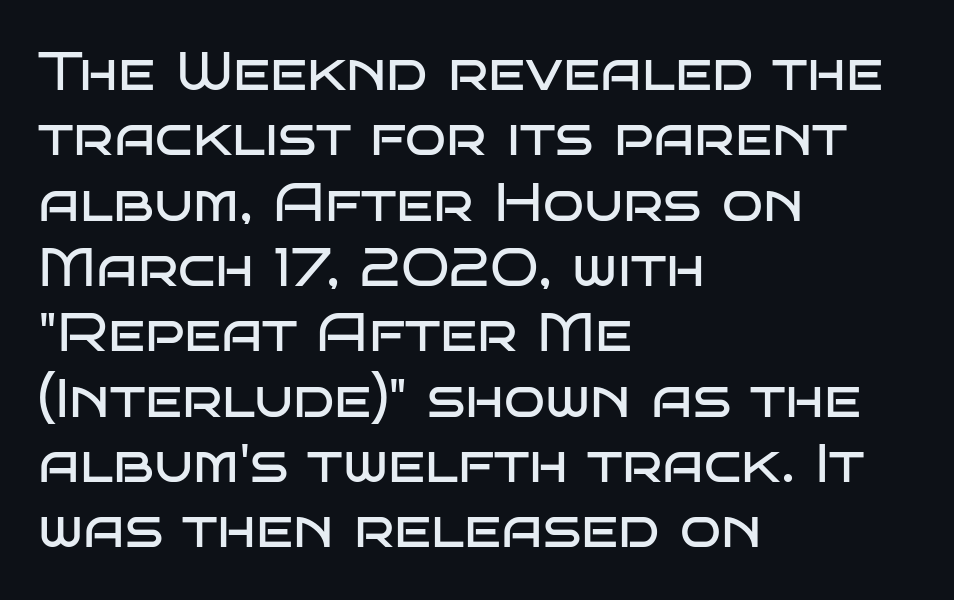
{"serif": "no", "italic": "no", "bold": "no", "weight": "regular", "width": "wide", "stroke_contrast": "low", "x_height": "large", "monospaced": "no", "underline": "no", "align": "left", "line_spacing_ratio": 1.21, "letter_spacing": "normal", "letter_spacing_em": 0.0, "glyph_px": 54}
